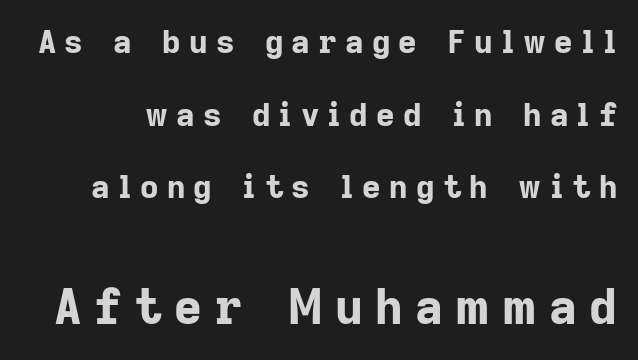
Strong, thick strokes mark this as bold type. Each letter's strokes conclude bluntly, with no projecting serifs. Here the second block reads like a headline and the first like body copy. Every stem runs plumb, perpendicular to the baseline.
